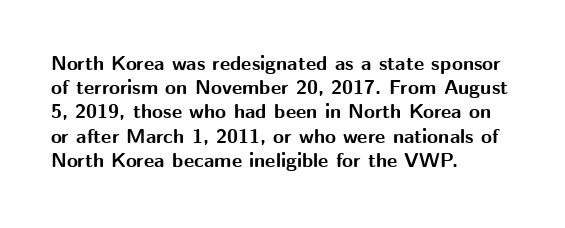
{"italic": "no", "bold": "yes", "underline": "no", "align": "left", "line_spacing_ratio": 1.21, "letter_spacing": "normal", "letter_spacing_em": 0.0, "glyph_px": 20}
